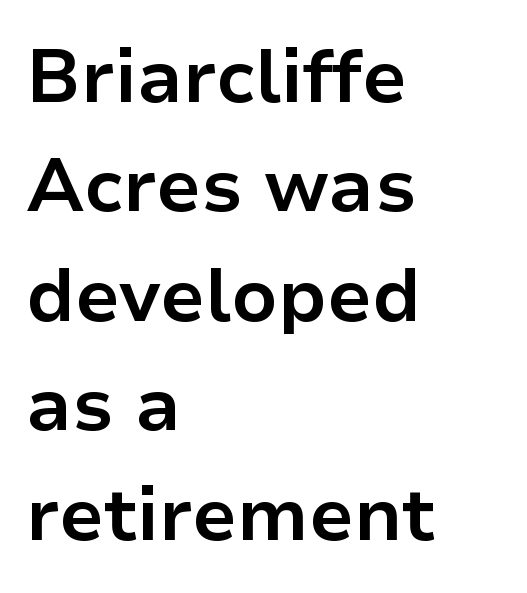
Is this a fixed-width face? No — the glyphs have proportional, varying widths. This is heavy type, rendered in bold. Summary of vertical rhythm: regular, with standard interline spacing. In CSS terms this would be text-align: left. Do the letters lean? They stand straight. Underlining? Definitely not there.
